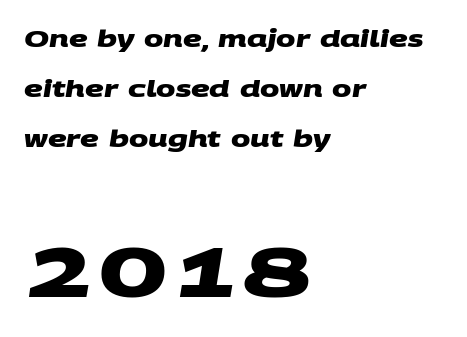
Q: Is the text bold? A: Yes.
Q: Is the typeface a serif or a sans-serif typeface? A: Sans-serif.
Q: Is the text underlined? A: No.
Q: How is the paragraph aligned? A: Left-aligned.
Q: Is the spacing between letters normal or unusually wide? A: Normal.
Q: Is the spacing between lines tight, normal or loose? A: Loose.
Q: Which block of text is set in a larger size, the first (top) or the second (bottom)? A: The second (bottom) one.
Q: Width (condensed, normal, or wide)? A: Wide.
Q: Stroke contrast? A: Medium.
Q: x-height? A: Large.
Q: Monospaced? A: No.
